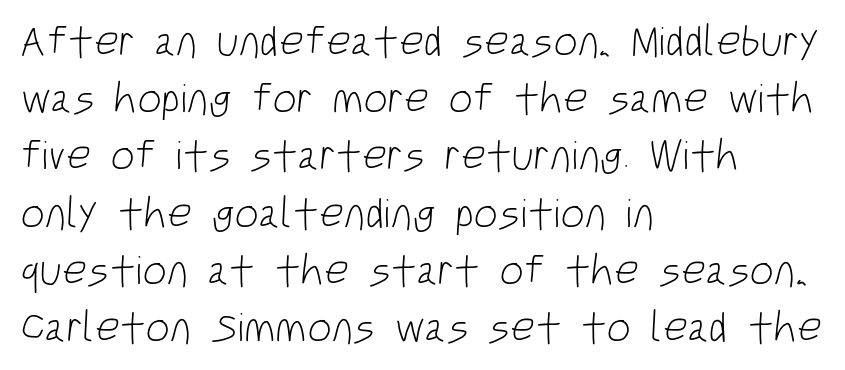
The image shows 43 px light, condensed sans-serif type; set left-aligned, normal line spacing (1.33x), normal letter spacing, not underlined; low stroke contrast and a large x-height.
